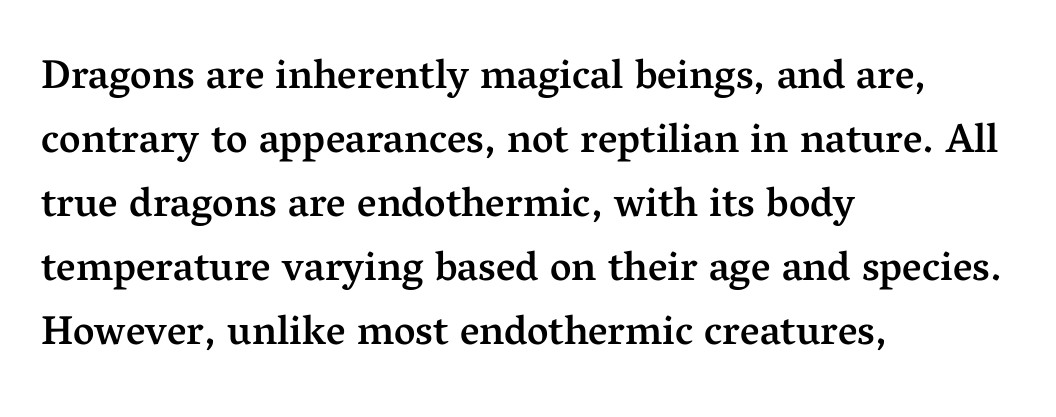
Typographically, this falls in the serif category. Left-aligned paragraph, ragged on the right. When letters stand straight like this, we call the style roman or upright. Characters follow at the spacing the type designer built in. Evenly set lines give the paragraph a standard silhouette. Underline: absent.
